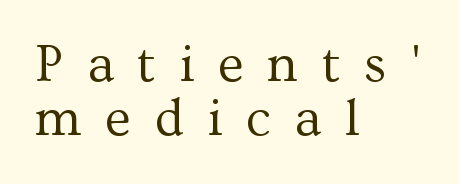
The image shows 53 px regular-weight serif type, upright; set left-aligned, tight line spacing (1.01x), unusually wide letter spacing (+0.45 em), not underlined; medium stroke contrast and a medium x-height.
